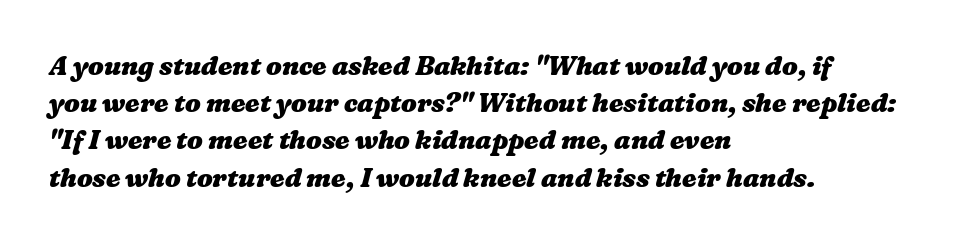
{"bold": "yes", "underline": "no", "align": "left", "line_spacing": "normal", "line_spacing_ratio": 1.43, "letter_spacing": "normal", "letter_spacing_em": 0.0, "glyph_px": 26}
